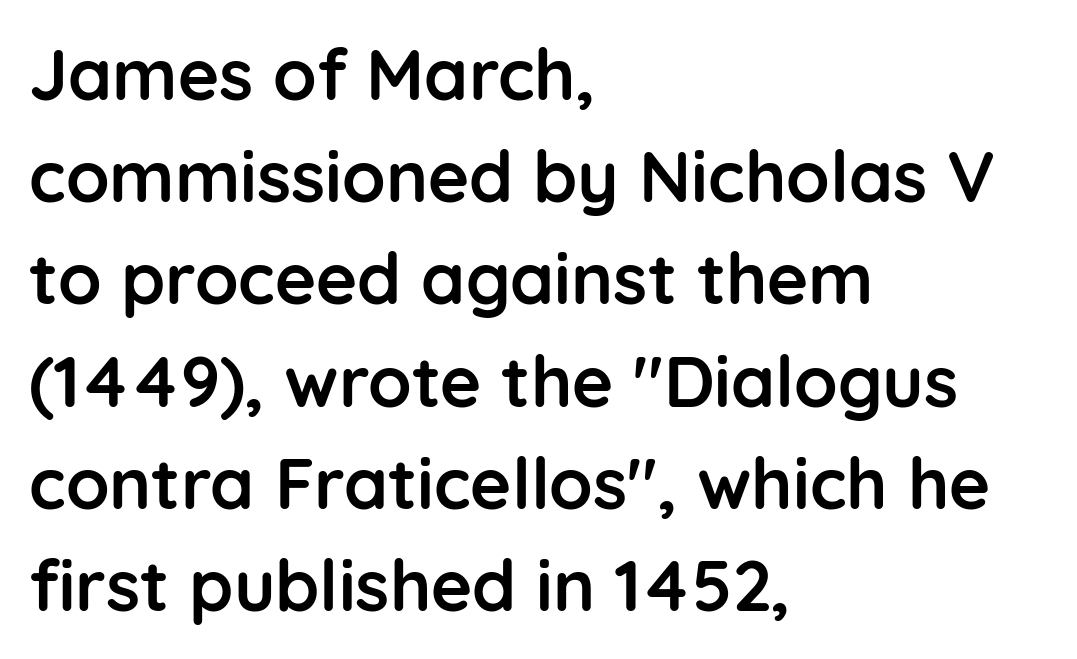
Q: Is the text bold? A: Yes.
Q: Is the text italic (slanted)? A: No, it is upright.
Q: Is the typeface a serif or a sans-serif typeface? A: Sans-serif.
Q: Is the text underlined? A: No.
Q: How is the paragraph aligned? A: Left-aligned.
Q: Is the spacing between letters normal or unusually wide? A: Normal.
Q: Is the spacing between lines tight, normal or loose? A: Normal.
Q: Width (condensed, normal, or wide)? A: Normal.
Q: Stroke contrast? A: Low.
Q: x-height? A: Medium.
Q: Monospaced? A: No.
